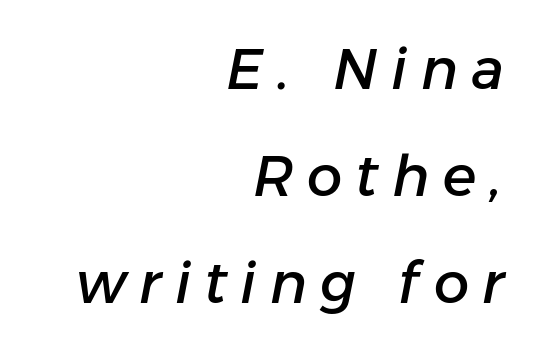
{"italic": "yes", "lean": "right", "slant_degrees": 11, "width": "normal", "stroke_contrast": "low", "x_height": "medium", "monospaced": "no", "underline": "no", "align": "right", "line_spacing": "loose", "line_spacing_ratio": 1.91, "letter_spacing": "wide", "letter_spacing_em": 0.24, "glyph_px": 56}
